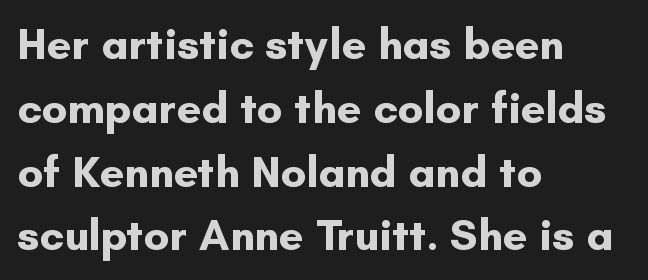
The passage shown is typed in a proportional face where columns would drift. The rendering keeps characters at their native spacing. Check under the words: just untouched page. Nothing sits at the stroke ends, so this counts as sans-serif. The lines in this sample share a left origin and differ only in where they stop.
